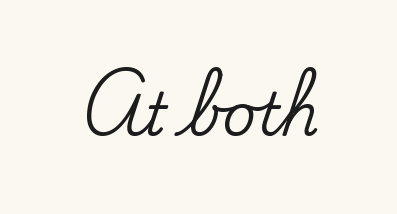
Q: Is the text italic (slanted)? A: Yes.
Q: Is the typeface a serif or a sans-serif typeface? A: Serif.
Q: Is the text underlined? A: No.
Q: Is the spacing between letters normal or unusually wide? A: Normal.
Q: Width (condensed, normal, or wide)? A: Normal.
Q: Stroke contrast? A: Low.
Q: x-height? A: Small.
Q: Monospaced? A: No.
